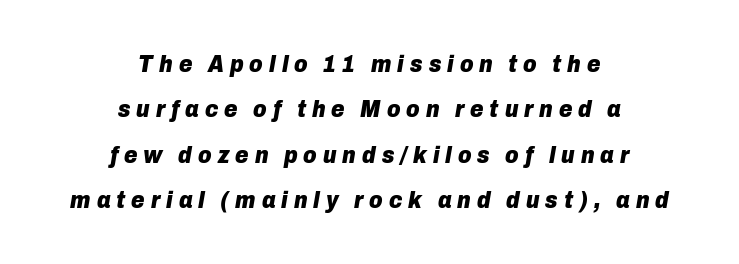
Q: Is the text bold? A: Yes.
Q: Is the text italic (slanted)? A: Yes, it leans right by about 10 degrees.
Q: Is the text underlined? A: No.
Q: How is the paragraph aligned? A: Centered.
Q: Is the spacing between letters normal or unusually wide? A: Unusually wide.
Q: Is the spacing between lines tight, normal or loose? A: Loose.
